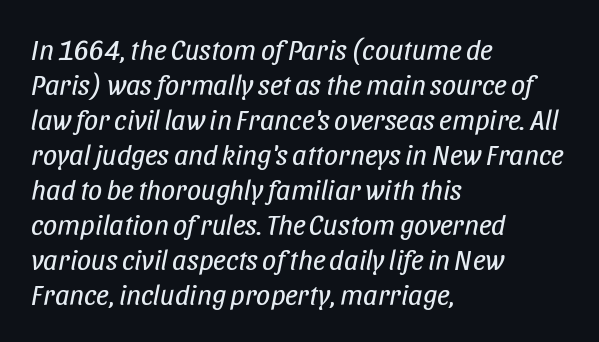
Q: Is the text bold? A: No.
Q: Is the text italic (slanted)? A: Yes, it leans right by about 11 degrees.
Q: Is the text underlined? A: No.
Q: How is the paragraph aligned? A: Left-aligned.
Q: Is the spacing between letters normal or unusually wide? A: Normal.
Q: Is the spacing between lines tight, normal or loose? A: Normal.
Q: Width (condensed, normal, or wide)? A: Condensed.
Q: Stroke contrast? A: Low.
Q: x-height? A: Large.
Q: Monospaced? A: No.
